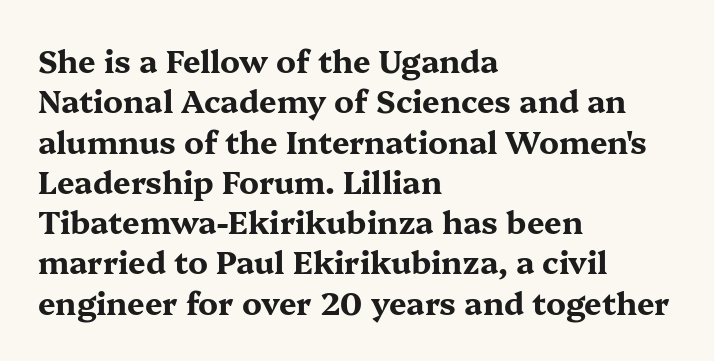
Q: Is the text bold? A: Yes.
Q: Is the text italic (slanted)? A: No, it is upright.
Q: Is the typeface a serif or a sans-serif typeface? A: Serif.
Q: Is the text underlined? A: No.
Q: How is the paragraph aligned? A: Left-aligned.
Q: Is the spacing between letters normal or unusually wide? A: Normal.
Q: Is the spacing between lines tight, normal or loose? A: Normal.
Q: Width (condensed, normal, or wide)? A: Wide.
Q: Stroke contrast? A: Medium.
Q: x-height? A: Medium.
Q: Monospaced? A: No.
